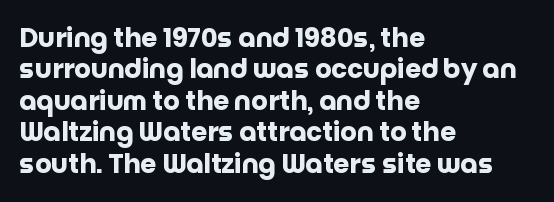
Posture: straight, roman, zero tilt. A student would call this left alignment; a typographer would say flush left, rag right. Rule under the text: the space is simply empty. Between one letter and the next there's only the usual sliver of space. Plenty of ink on the page — the face is bold.
